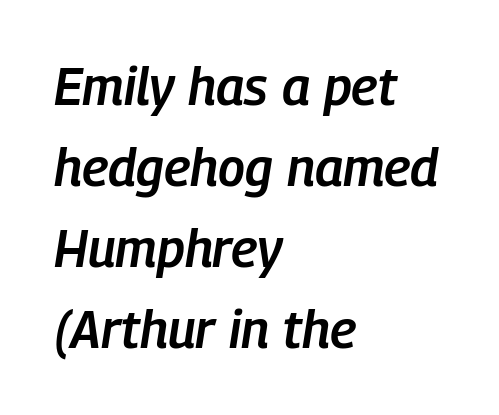
Think of a printed novel: that variable character pitch is what you see here. Weight: semibold (demi). If you measured baseline to baseline, you'd find a middling distance. Quick note: underline off. All the whitespace from short lines collects on the right. The horizontal fit of the characters is conventional and even.
